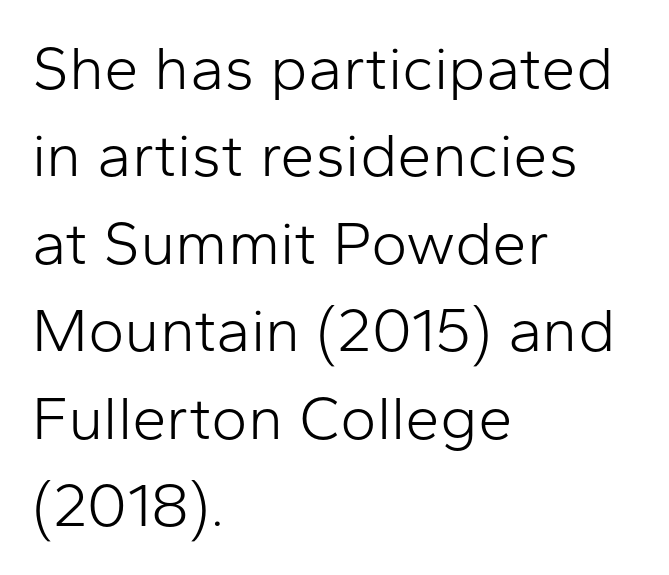
Q: Is the text bold? A: No.
Q: Is the text italic (slanted)? A: No, it is upright.
Q: Is the typeface a serif or a sans-serif typeface? A: Sans-serif.
Q: Is the text underlined? A: No.
Q: How is the paragraph aligned? A: Left-aligned.
Q: Is the spacing between letters normal or unusually wide? A: Normal.
Q: Is the spacing between lines tight, normal or loose? A: Normal.
Q: Width (condensed, normal, or wide)? A: Normal.
Q: Stroke contrast? A: Low.
Q: x-height? A: Medium.
Q: Monospaced? A: No.
